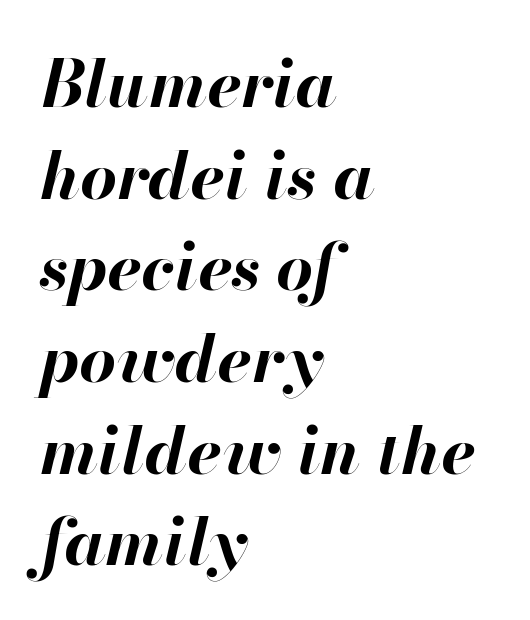
Here the designer chose a conventional face with non-uniform glyph widths. Lines of text with bare space underneath. Looking at the ascenders, they clearly lean. On the weight axis this lands at bold, roughly 700. The letterforms sit shoulder to shoulder at normal distance.
